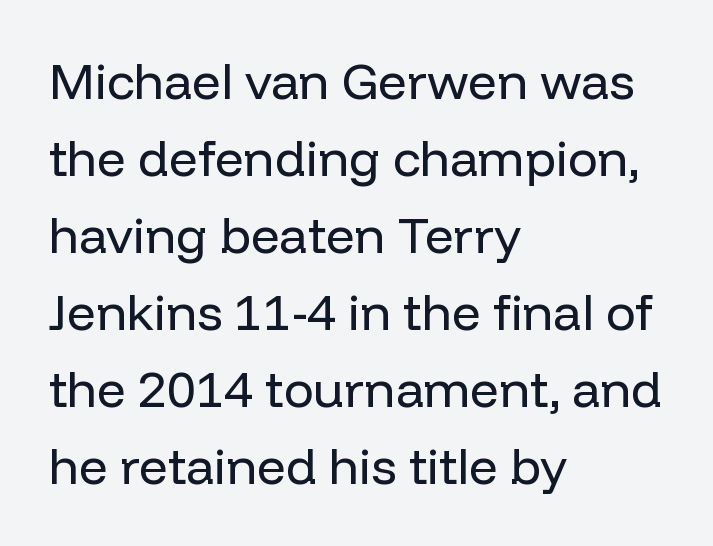
The image shows 50 px regular-weight sans-serif type, upright; set left-aligned, normal line spacing (1.54x), normal letter spacing, not underlined; low stroke contrast and a medium x-height.
